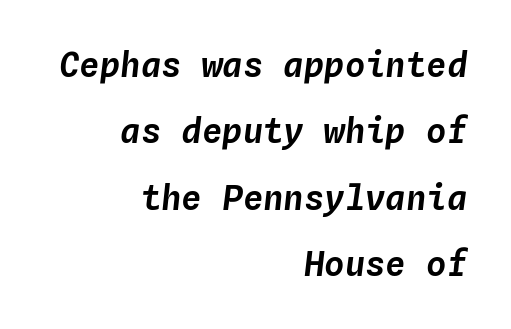
Rows of type keep a wide berth in the vertical direction. The letters are slanted; this is an italic face. A bare baseline throughout the passage. You could count columns in this text — the font is strictly monospaced.
